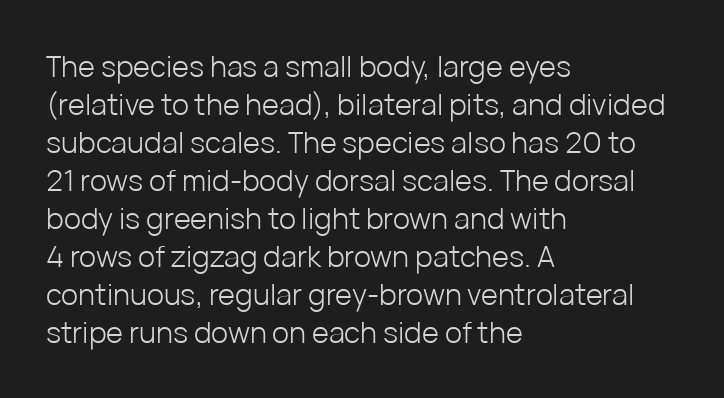
The image shows 29 px light sans-serif type, upright; set left-aligned, normal line spacing (1.31x), normal letter spacing, not underlined; low stroke contrast and a medium x-height.
